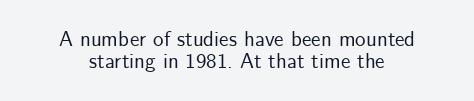
{"italic": "no", "underline": "no", "align": "center", "line_spacing": "tight", "line_spacing_ratio": 1.04, "letter_spacing": "normal", "letter_spacing_em": 0.0, "glyph_px": 21}
